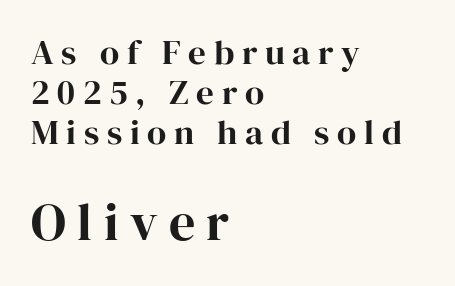
Q: Is the text italic (slanted)? A: No, it is upright.
Q: Is the typeface a serif or a sans-serif typeface? A: Serif.
Q: Is the text underlined? A: No.
Q: How is the paragraph aligned? A: Left-aligned.
Q: Is the spacing between letters normal or unusually wide? A: Unusually wide.
Q: Is the spacing between lines tight, normal or loose? A: Tight.
Q: Which block of text is set in a larger size, the first (top) or the second (bottom)? A: The second (bottom) one.
Q: Width (condensed, normal, or wide)? A: Normal.
Q: Stroke contrast? A: High.
Q: x-height? A: Medium.
Q: Monospaced? A: No.
